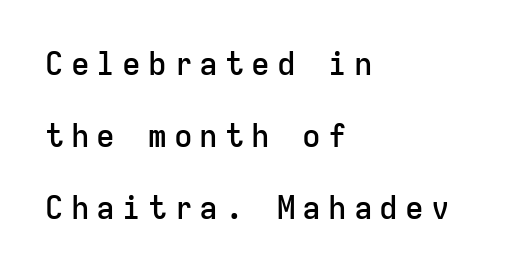
The specimen omits any rule beneath the text block's lines. Successive baselines arrive slowly, with a big drop between each. Which margin do the lines hug? The left one — the right edge is uneven. You could only call the tracking loose — the letters float apart. Is this a fixed-width face? Yes — each glyph sits in an identical cell.
